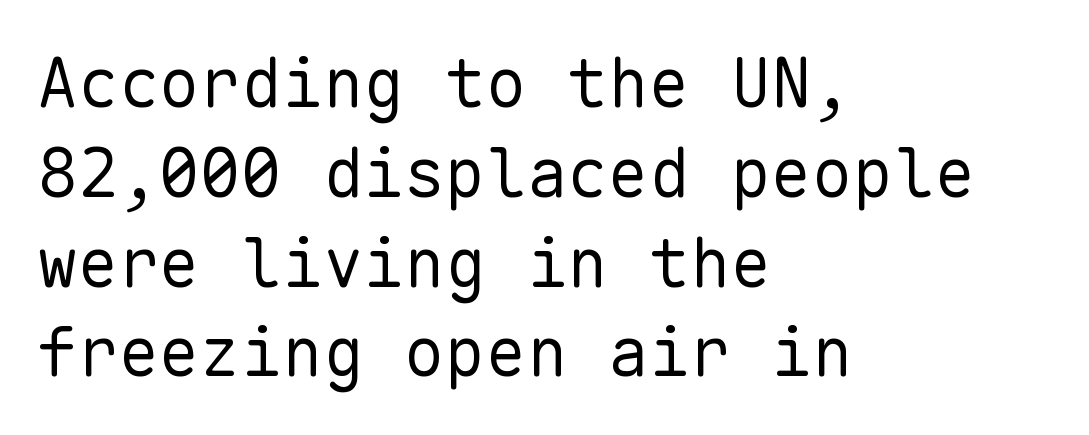
The image shows 68 px regular-weight sans-serif type, upright, monospaced; set left-aligned, normal line spacing (1.32x), normal letter spacing, not underlined; low stroke contrast and a medium x-height.
